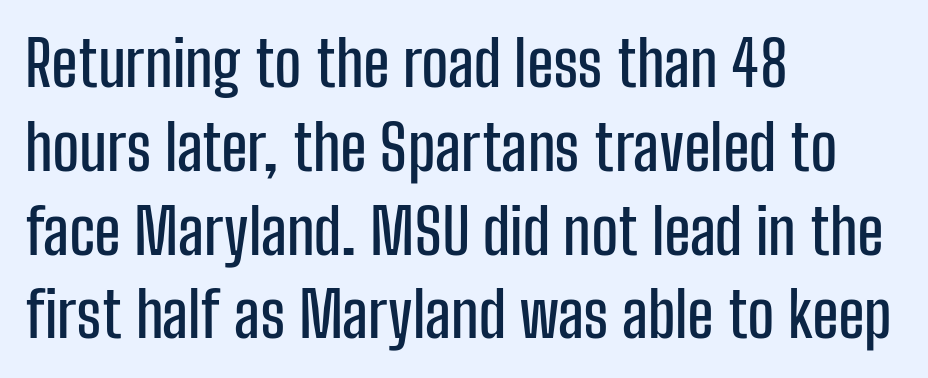
Words appear dense and cohesive because spacing is normal. The letters advance in unequal steps, a hallmark of proportional type. All the whitespace from short lines collects on the right. Students, observe: this is what conventionally led text looks like. Quick note: not italic, upright.
